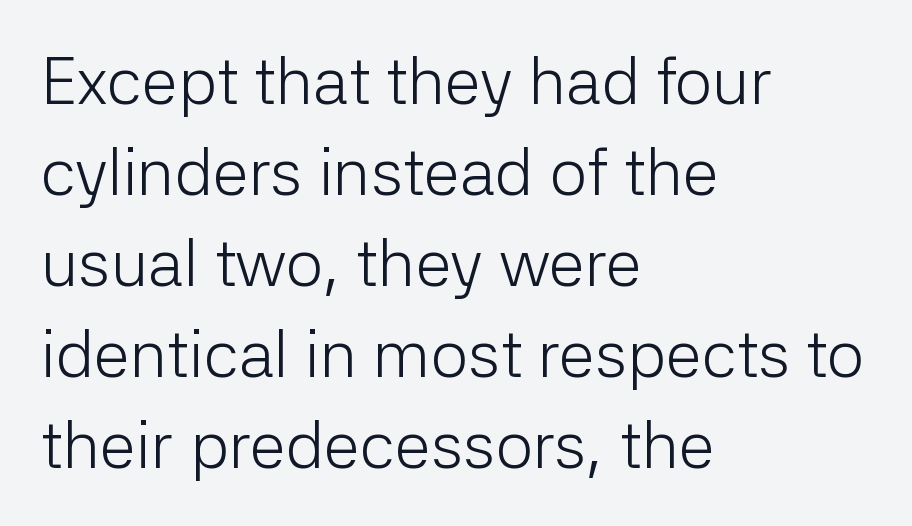
Q: Is the text bold? A: No.
Q: Is the text italic (slanted)? A: No, it is upright.
Q: Is the typeface a serif or a sans-serif typeface? A: Sans-serif.
Q: Is the text underlined? A: No.
Q: How is the paragraph aligned? A: Left-aligned.
Q: Is the spacing between letters normal or unusually wide? A: Normal.
Q: Is the spacing between lines tight, normal or loose? A: Normal.
Q: Width (condensed, normal, or wide)? A: Normal.
Q: Stroke contrast? A: Low.
Q: x-height? A: Medium.
Q: Monospaced? A: No.
